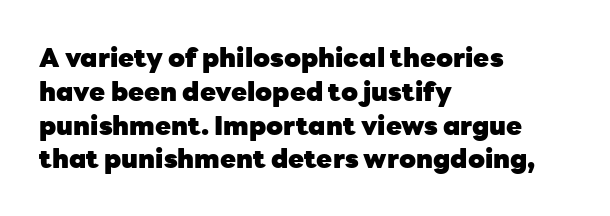
Notice how the stems are strictly vertical — no italics here. The passage shown is emphatically bold. Students, observe: this is what conventionally led text looks like. You could call the tracking neutral — neither tight nor loose. The ragged edge is on the right, which tells us the setting is flush left. Descenders are the only things crossing below the line.
